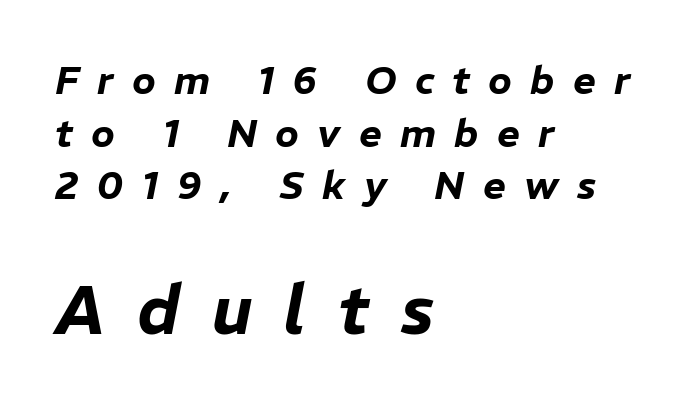
The image shows 68 px text type, italic (leaning right); set left-aligned, normal line spacing (1.35x), unusually wide letter spacing (+0.47 em), not underlined; the second (bottom) block is 1.74x larger; low stroke contrast and a medium x-height.
